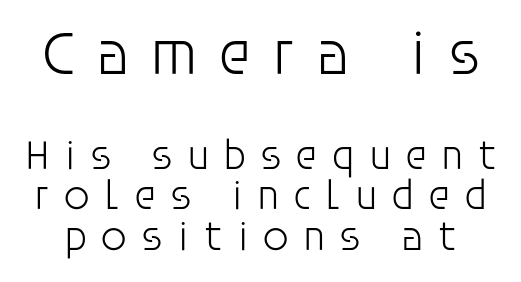
I'd call this a sans setting — the letters go barefoot. Varying glyph widths throughout — classic text-font behaviour. The face used here is rendered with a markedly widened letterfit. Is the type heavy? It reads as light-to-regular instead. Ordinary non-slanted type is in use. A student would notice the top passage is typeset larger than what follows.
